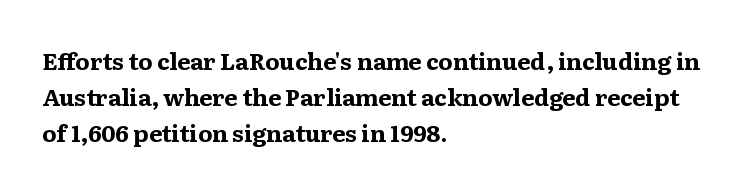
{"italic": "no", "bold": "yes", "underline": "no", "align": "left", "line_spacing": "normal", "line_spacing_ratio": 1.56, "letter_spacing": "normal", "letter_spacing_em": 0.0, "glyph_px": 23}
